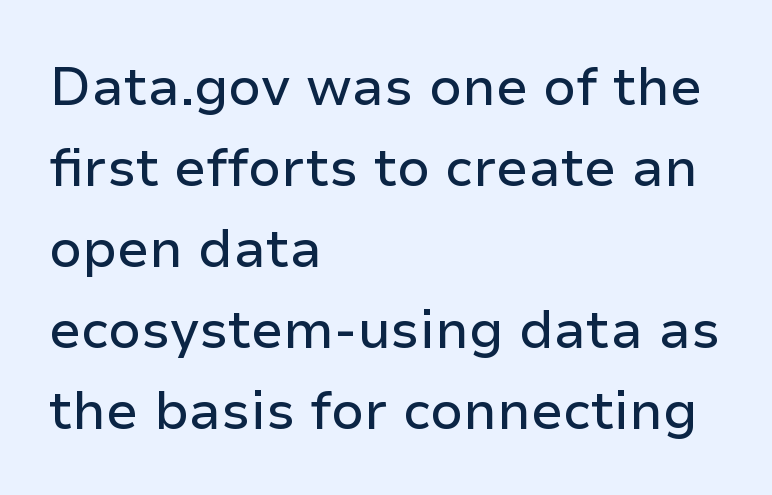
Q: Is the text italic (slanted)? A: No, it is upright.
Q: Is the typeface a serif or a sans-serif typeface? A: Sans-serif.
Q: Is the text underlined? A: No.
Q: How is the paragraph aligned? A: Left-aligned.
Q: Is the spacing between letters normal or unusually wide? A: Normal.
Q: Is the spacing between lines tight, normal or loose? A: Normal.
Q: Width (condensed, normal, or wide)? A: Normal.
Q: Stroke contrast? A: Low.
Q: x-height? A: Medium.
Q: Monospaced? A: No.
